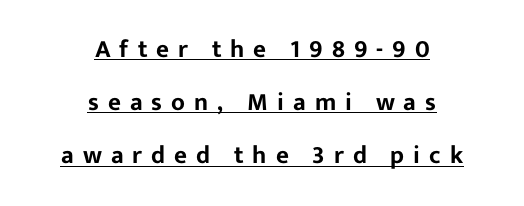
The image shows 25 px text type, upright; set centered, loose line spacing (2.13x), unusually wide letter spacing (+0.36 em), underlined.
